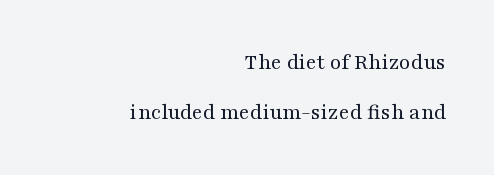
{"italic": "no", "bold": "no", "underline": "no", "align": "right", "line_spacing": "loose", "line_spacing_ratio": 2.16, "letter_spacing": "normal", "letter_spacing_em": 0.0, "glyph_px": 23}
